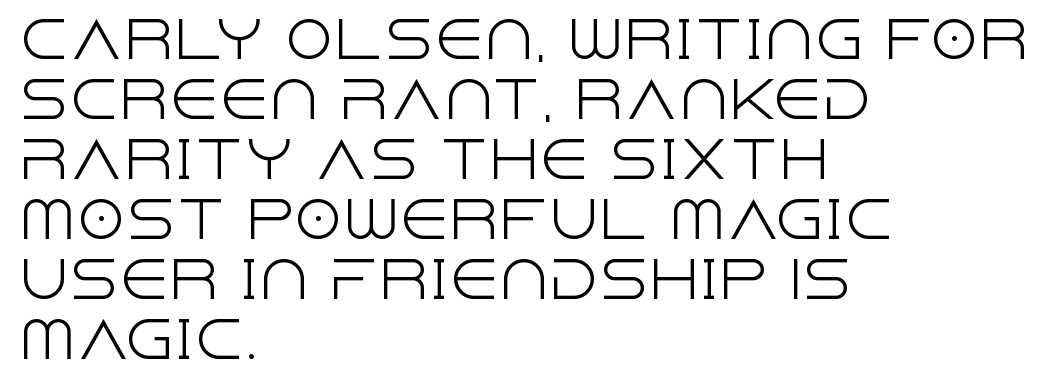
Q: Is the text bold? A: No.
Q: Is the text italic (slanted)? A: No, it is upright.
Q: Is the typeface a serif or a sans-serif typeface? A: Sans-serif.
Q: Is the text underlined? A: No.
Q: How is the paragraph aligned? A: Left-aligned.
Q: Is the spacing between letters normal or unusually wide? A: Normal.
Q: Width (condensed, normal, or wide)? A: Normal.
Q: x-height? A: Large.
Q: Monospaced? A: No.
